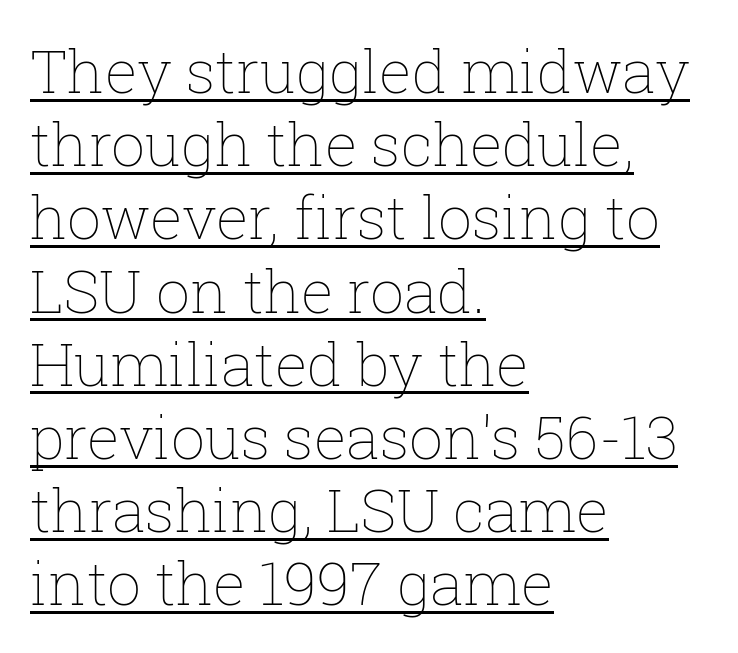
The words here are underlined. The typesetting does not lean heavy: it is not bold. Default kerning and tracking; the words read as compact shapes. Each letter keeps its own natural width here, so spacing adapts to shape.
